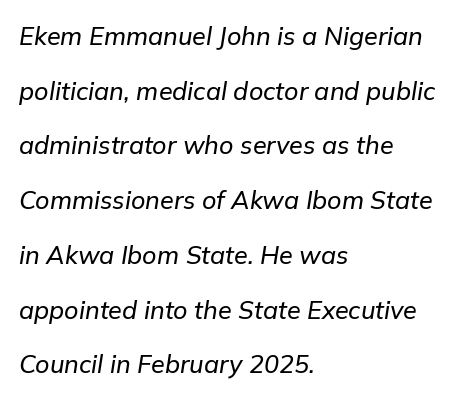
{"italic": "yes", "lean": "right", "slant_degrees": 9, "underline": "no", "align": "left", "line_spacing": "loose", "line_spacing_ratio": 2.19, "letter_spacing": "normal", "letter_spacing_em": 0.0, "glyph_px": 25}
